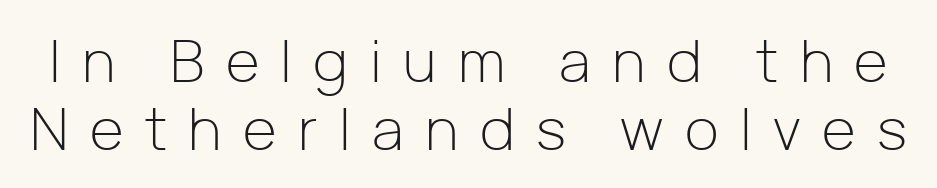
Q: Is the text bold? A: No.
Q: Is the text italic (slanted)? A: No, it is upright.
Q: Is the typeface a serif or a sans-serif typeface? A: Sans-serif.
Q: Is the text underlined? A: No.
Q: Is the spacing between letters normal or unusually wide? A: Unusually wide.
Q: Width (condensed, normal, or wide)? A: Normal.
Q: Stroke contrast? A: Low.
Q: x-height? A: Medium.
Q: Monospaced? A: No.
